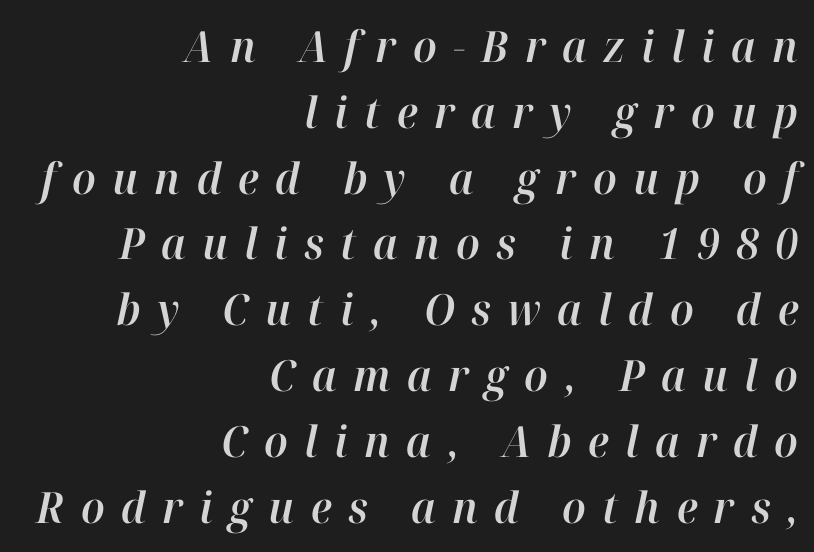
Line ends are locked; line starts wander. The letters advance in unequal steps, a hallmark of proportional type. Compared with typical body copy, the letter spacing here is much looser. What's the leading like? Ordinary, nothing unusual. A bare baseline throughout the passage.
